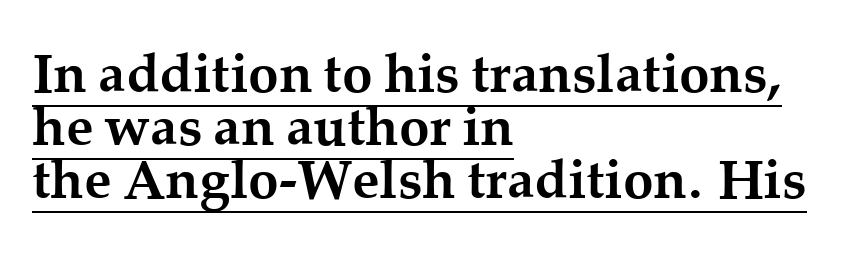
The image shows 55 px semibold serif type, upright; set left-aligned, tight line spacing (0.96x), normal letter spacing, underlined; medium stroke contrast and a medium x-height.
